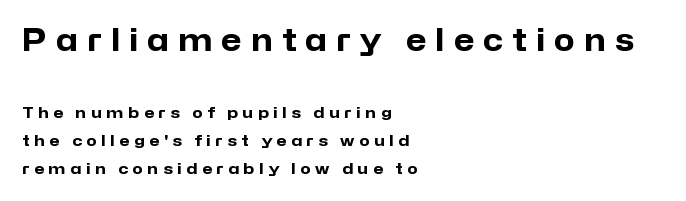
Q: Is the text bold? A: Yes.
Q: Is the text italic (slanted)? A: No, it is upright.
Q: Is the typeface a serif or a sans-serif typeface? A: Sans-serif.
Q: Is the text underlined? A: No.
Q: How is the paragraph aligned? A: Left-aligned.
Q: Is the spacing between letters normal or unusually wide? A: Unusually wide.
Q: Which block of text is set in a larger size, the first (top) or the second (bottom)? A: The first (top) one.
Q: Width (condensed, normal, or wide)? A: Normal.
Q: Stroke contrast? A: Low.
Q: x-height? A: Medium.
Q: Monospaced? A: No.
